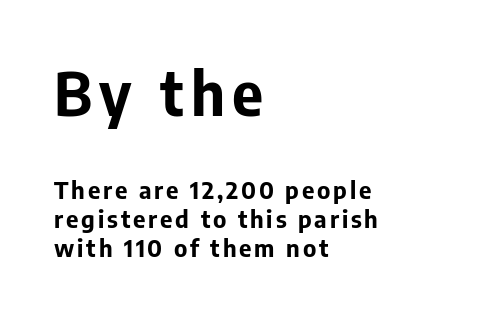
{"serif": "no", "italic": "no", "bold": "yes", "weight": "bold", "width": "normal", "stroke_contrast": "low", "x_height": "medium", "monospaced": "no", "underline": "no", "align": "left", "line_spacing_ratio": 1.2, "larger_block": "first", "size_ratio": 2.5, "glyph_px": 60}
